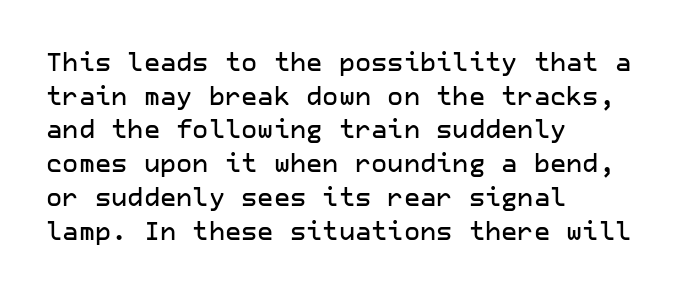
{"italic": "no", "underline": "no", "align": "left", "line_spacing": "normal", "line_spacing_ratio": 1.35, "letter_spacing": "normal", "letter_spacing_em": 0.0, "glyph_px": 25}
